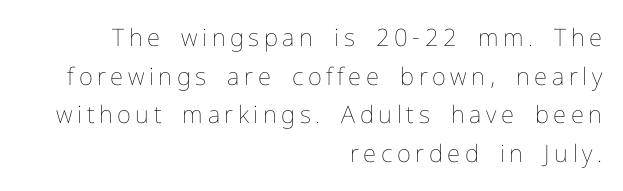
The image shows 24 px text type, upright; set right-aligned, normal line spacing (1.61x), not underlined.
